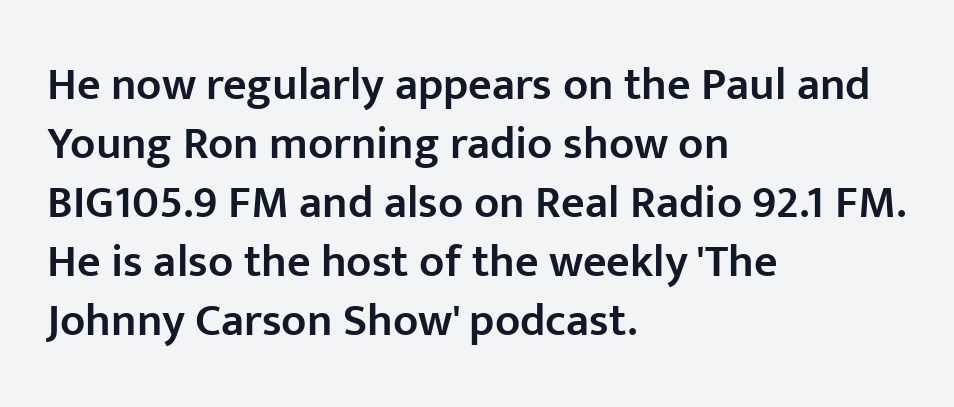
{"serif": "no", "italic": "no", "bold": "semi", "weight": "semibold", "width": "normal", "stroke_contrast": "low", "x_height": "medium", "monospaced": "no", "underline": "no", "align": "left", "line_spacing": "normal", "line_spacing_ratio": 1.28, "letter_spacing": "normal", "letter_spacing_em": 0.0, "glyph_px": 46}
